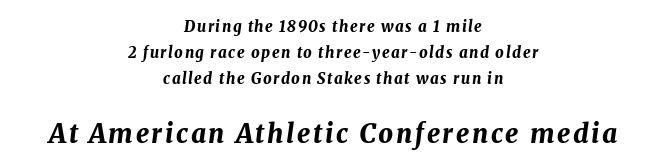
The image shows 26 px bold type, italic (leaning right); set centered, line spacing 1.75x, not underlined; the second (bottom) block is 1.73x larger.
